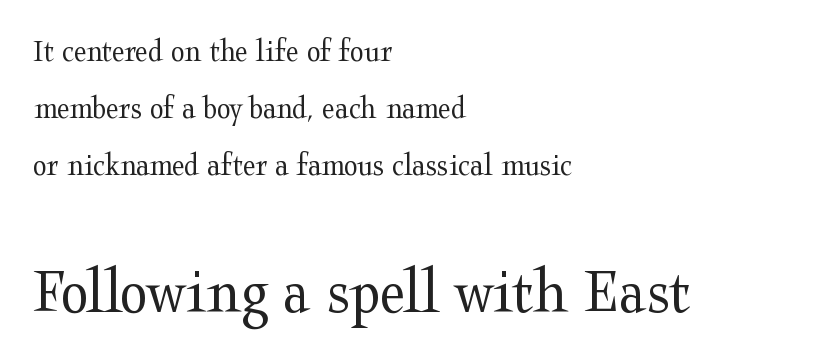
The weight tops out at a normal text grade. Short and long lines alike share a common starting point at left. Think of a printed novel: that variable character pitch is what you see here. Students, note that the glyphs here touch the page at normal intervals. Italic: no, the glyphs are upright roman. Typesetter's note — lower block bumped up in size, upper block left smaller.
